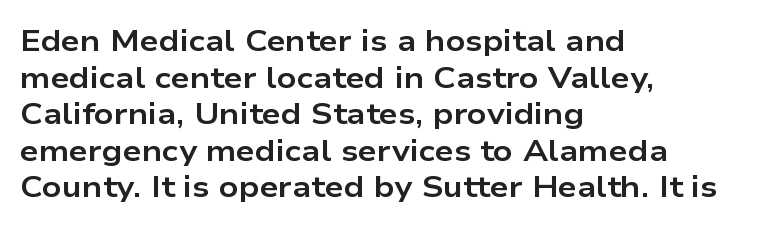
The letters are bold, with thick, heavy strokes. Serif or sans? Sans — the stroke terminals are bare. These lines are rendered in a variable-pitch font. Decoration check: the copy has no underline.
